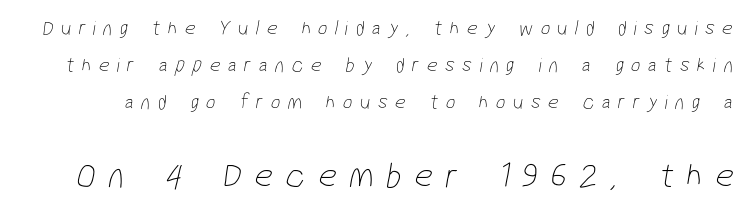
Q: Is the text bold? A: No.
Q: Is the typeface a serif or a sans-serif typeface? A: Sans-serif.
Q: Is the text underlined? A: No.
Q: Is the spacing between letters normal or unusually wide? A: Unusually wide.
Q: Which block of text is set in a larger size, the first (top) or the second (bottom)? A: The second (bottom) one.
Q: Width (condensed, normal, or wide)? A: Condensed.
Q: Stroke contrast? A: Low.
Q: x-height? A: Medium.
Q: Monospaced? A: No.
